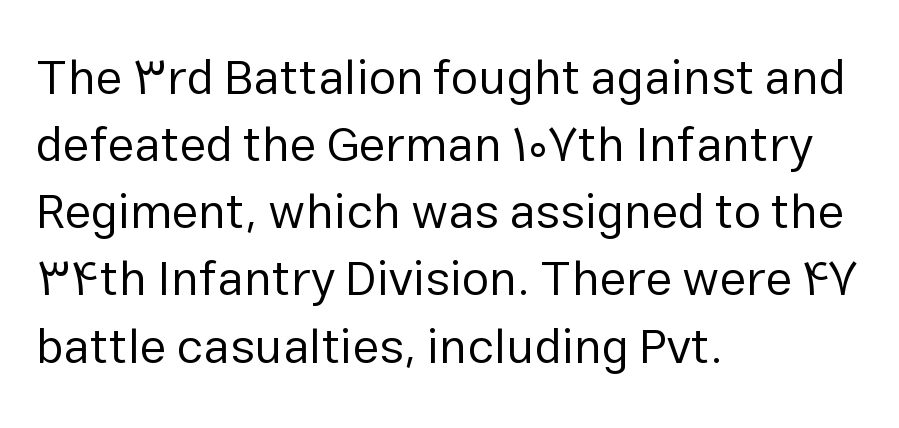
Q: Is the text bold? A: No.
Q: Is the text italic (slanted)? A: No, it is upright.
Q: Is the typeface a serif or a sans-serif typeface? A: Sans-serif.
Q: Is the text underlined? A: No.
Q: How is the paragraph aligned? A: Left-aligned.
Q: Is the spacing between letters normal or unusually wide? A: Normal.
Q: Is the spacing between lines tight, normal or loose? A: Normal.
Q: Width (condensed, normal, or wide)? A: Normal.
Q: Stroke contrast? A: Low.
Q: x-height? A: Medium.
Q: Monospaced? A: No.
